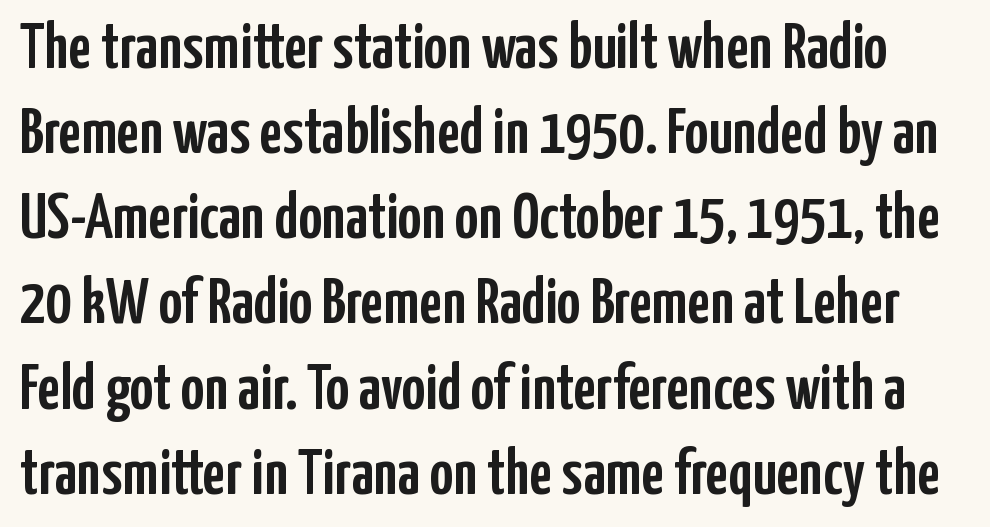
The image shows 65 px condensed sans-serif type, upright; set normal line spacing (1.31x), normal letter spacing, not underlined; low stroke contrast and a medium x-height.
